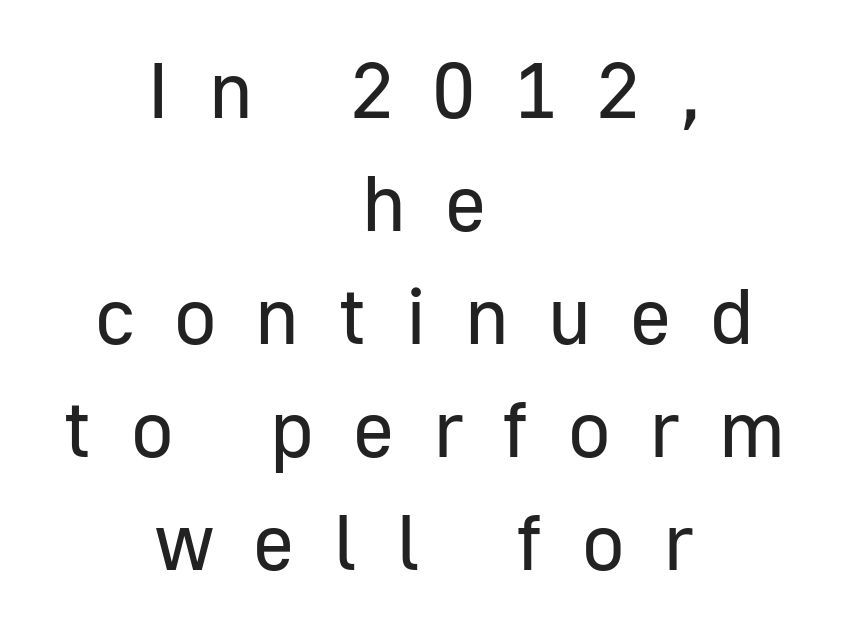
The image shows 79 px regular-weight sans-serif type, upright; set centered, normal line spacing (1.43x), unusually wide letter spacing (+0.49 em), not underlined; low stroke contrast and a medium x-height.
